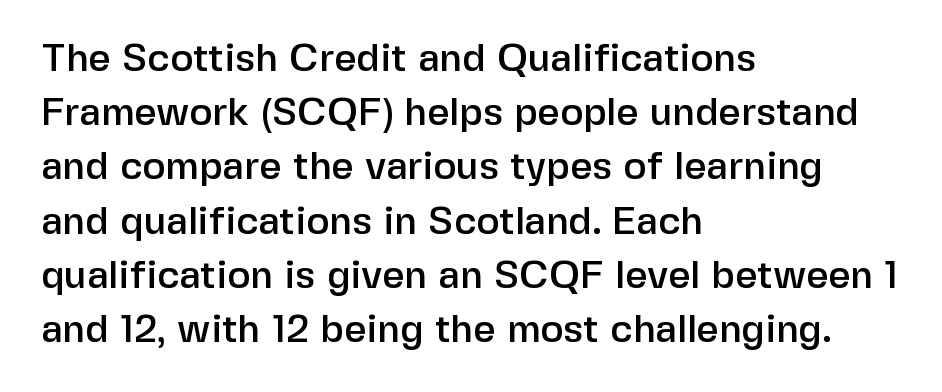
{"serif": "no", "italic": "no", "width": "normal", "stroke_contrast": "low", "x_height": "medium", "monospaced": "no", "underline": "no", "align": "left", "line_spacing": "normal", "line_spacing_ratio": 1.39, "letter_spacing": "normal", "letter_spacing_em": 0.0, "glyph_px": 39}
